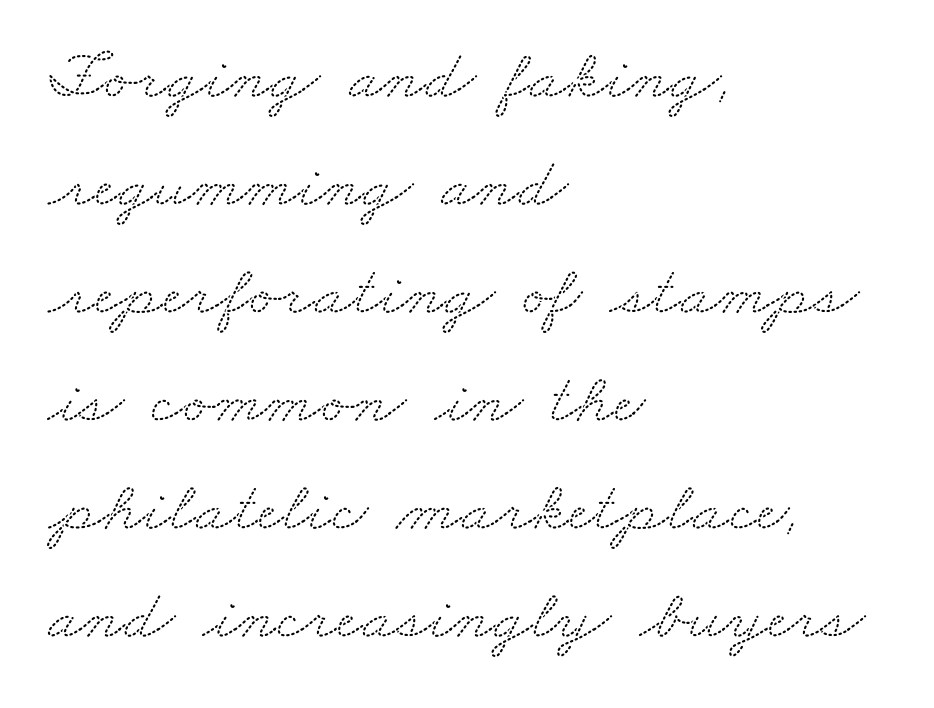
Nothing unusual about the tracking: characters are spaced as the font intends. The letters advance in unequal steps, a hallmark of proportional type. The strip under each line holds only bare page. A normal amount of white space separates one row of letters from the next. Are there feet on the stems? There are — it's a serif.
